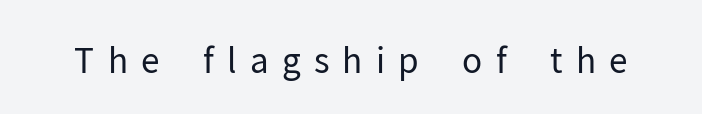
The image shows 34 px regular-weight sans-serif type, upright; set unusually wide letter spacing (+0.39 em), not underlined; low stroke contrast and a medium x-height.
